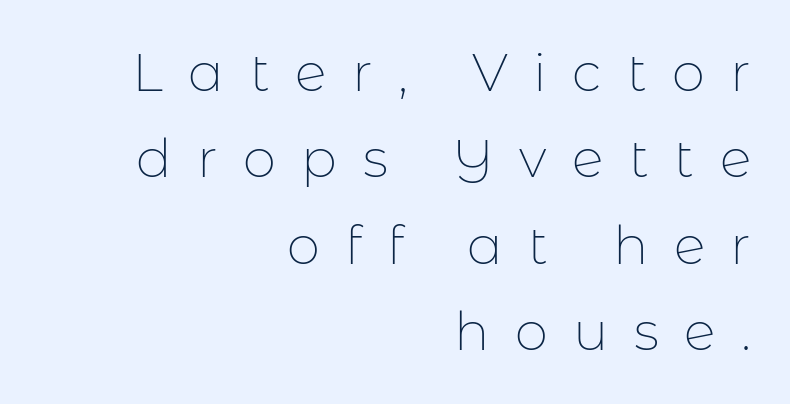
Q: Is the text bold? A: No.
Q: Is the text italic (slanted)? A: No, it is upright.
Q: Is the typeface a serif or a sans-serif typeface? A: Sans-serif.
Q: Is the text underlined? A: No.
Q: How is the paragraph aligned? A: Right-aligned.
Q: Is the spacing between letters normal or unusually wide? A: Unusually wide.
Q: Is the spacing between lines tight, normal or loose? A: Normal.
Q: Width (condensed, normal, or wide)? A: Normal.
Q: Stroke contrast? A: Low.
Q: x-height? A: Medium.
Q: Monospaced? A: No.
